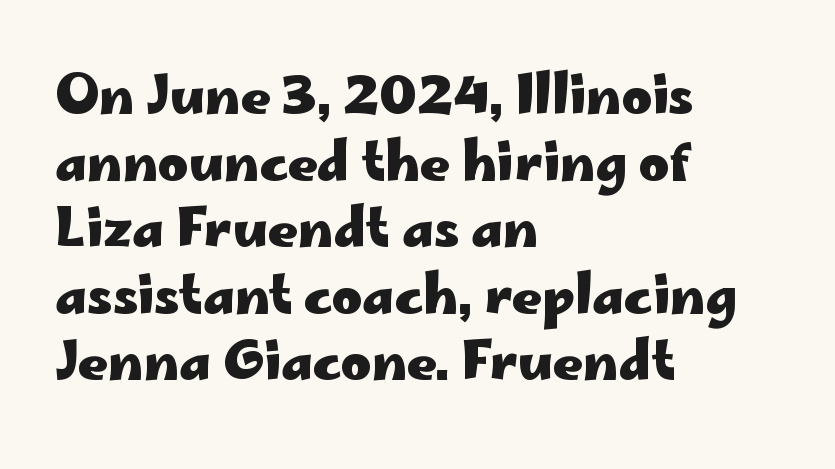
Q: Is the text bold? A: Yes.
Q: Is the text italic (slanted)? A: No, it is upright.
Q: Is the typeface a serif or a sans-serif typeface? A: Sans-serif.
Q: Is the text underlined? A: No.
Q: How is the paragraph aligned? A: Left-aligned.
Q: Is the spacing between letters normal or unusually wide? A: Normal.
Q: Is the spacing between lines tight, normal or loose? A: Normal.
Q: Width (condensed, normal, or wide)? A: Wide.
Q: Stroke contrast? A: Low.
Q: x-height? A: Small.
Q: Monospaced? A: No.
